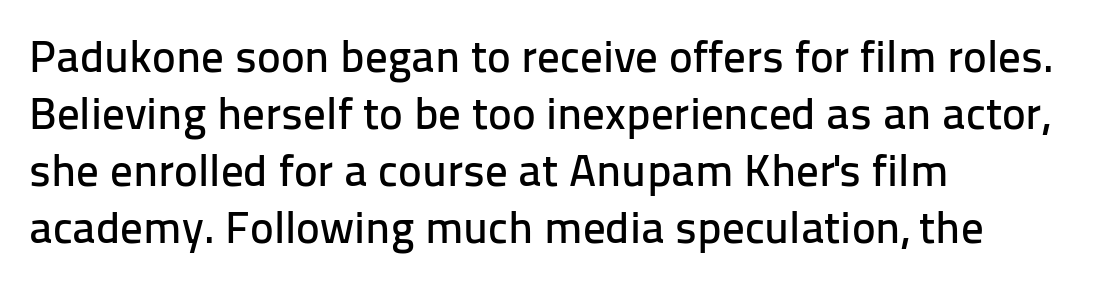
Q: Is the text italic (slanted)? A: No, it is upright.
Q: Is the typeface a serif or a sans-serif typeface? A: Sans-serif.
Q: Is the text underlined? A: No.
Q: How is the paragraph aligned? A: Left-aligned.
Q: Is the spacing between letters normal or unusually wide? A: Normal.
Q: Is the spacing between lines tight, normal or loose? A: Normal.
Q: Width (condensed, normal, or wide)? A: Normal.
Q: Stroke contrast? A: Low.
Q: x-height? A: Medium.
Q: Monospaced? A: No.
